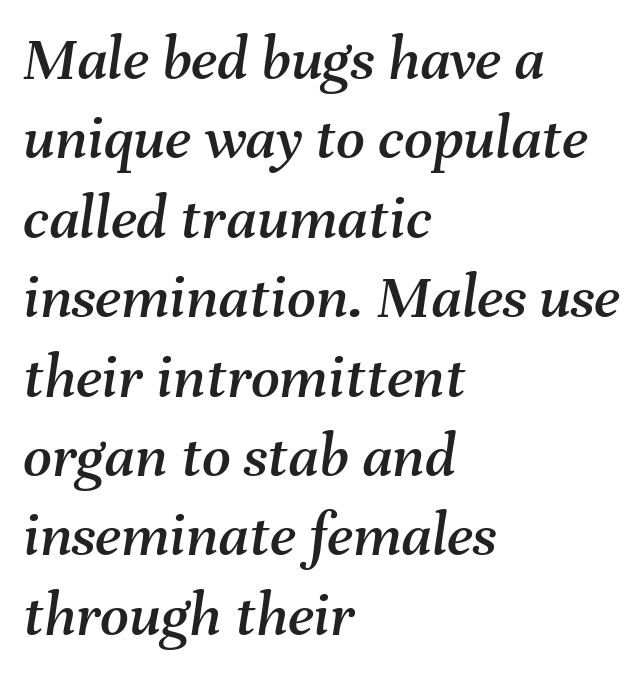
This sample uses an oblique cut, with every glyph tilted off the vertical. The passage shown is not underscored anywhere. One glance says typical: line gaps are just what's usual. Caption: multi-line text, flush left, ragged right. The rendering uses natural spacing where letterforms have individual widths. The horizontal fit of the characters is conventional and even.
